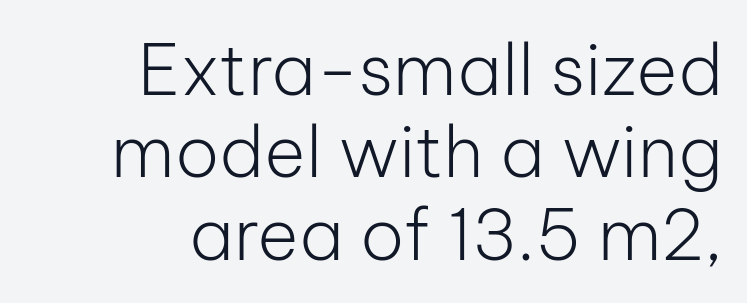
Glance below the letters and you will spot only blank space. The letters advance in unequal steps, a hallmark of proportional type. The type family on display is of the sans-serif kind. The font's upright variant was chosen for this text. A flush-right, rag-left setting is used for this passage.
